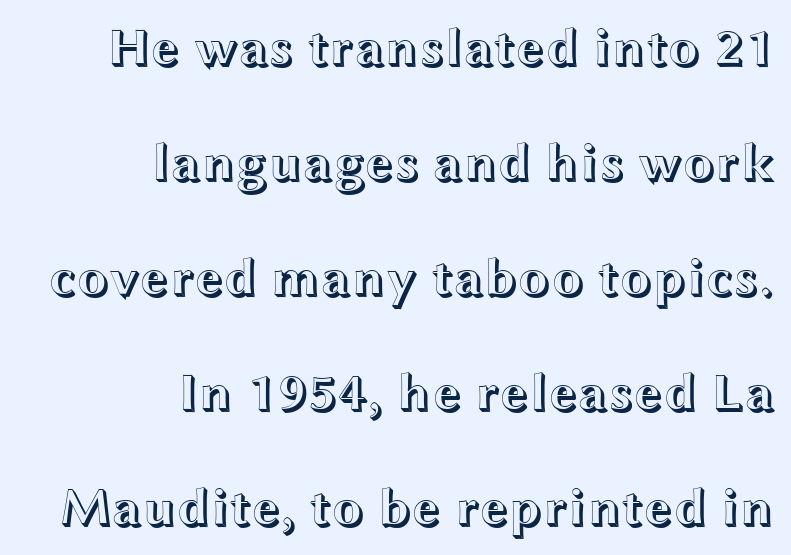
{"italic": "no", "width": "wide", "x_height": "medium", "monospaced": "no", "underline": "no", "align": "right", "line_spacing": "loose", "line_spacing_ratio": 2.17, "letter_spacing": "normal", "letter_spacing_em": 0.0, "glyph_px": 53}
